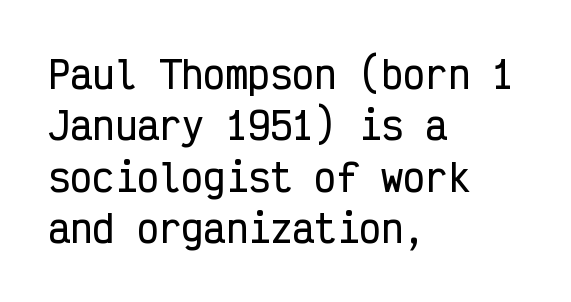
Q: Is the text italic (slanted)? A: No, it is upright.
Q: Is the typeface a serif or a sans-serif typeface? A: Sans-serif.
Q: Is the text underlined? A: No.
Q: How is the paragraph aligned? A: Left-aligned.
Q: Is the spacing between letters normal or unusually wide? A: Normal.
Q: Is the spacing between lines tight, normal or loose? A: Normal.
Q: Width (condensed, normal, or wide)? A: Condensed.
Q: Stroke contrast? A: Low.
Q: x-height? A: Medium.
Q: Monospaced? A: Yes.
